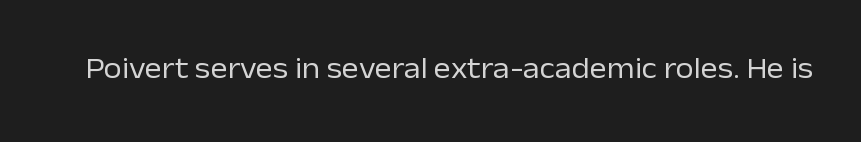
{"serif": "no", "italic": "no", "bold": "no", "weight": "regular", "width": "normal", "stroke_contrast": "low", "x_height": "medium", "monospaced": "no", "underline": "no", "letter_spacing": "normal", "letter_spacing_em": 0.0, "glyph_px": 29}
